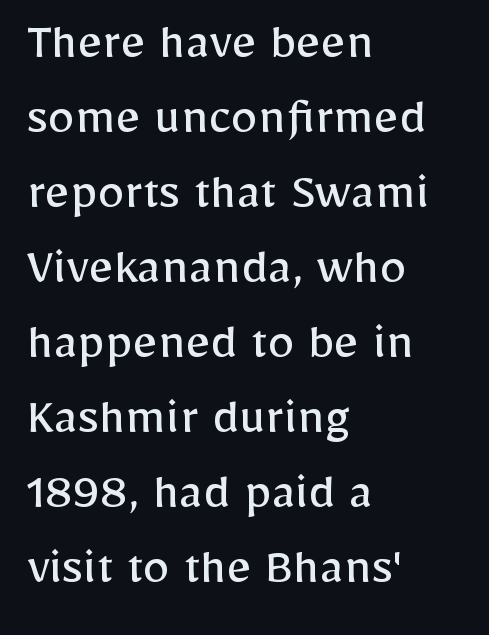
The image shows 54 px regular-weight sans-serif type, upright; set left-aligned, normal line spacing (1.39x), normal letter spacing, not underlined; low stroke contrast and a medium x-height.
